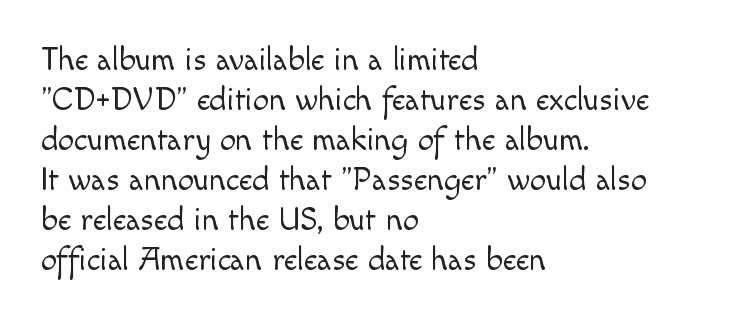
Q: Is the text bold? A: No.
Q: Is the text italic (slanted)? A: No, it is upright.
Q: Is the typeface a serif or a sans-serif typeface? A: Sans-serif.
Q: Is the text underlined? A: No.
Q: How is the paragraph aligned? A: Left-aligned.
Q: Is the spacing between letters normal or unusually wide? A: Normal.
Q: Is the spacing between lines tight, normal or loose? A: Normal.
Q: Width (condensed, normal, or wide)? A: Normal.
Q: x-height? A: Small.
Q: Monospaced? A: No.
